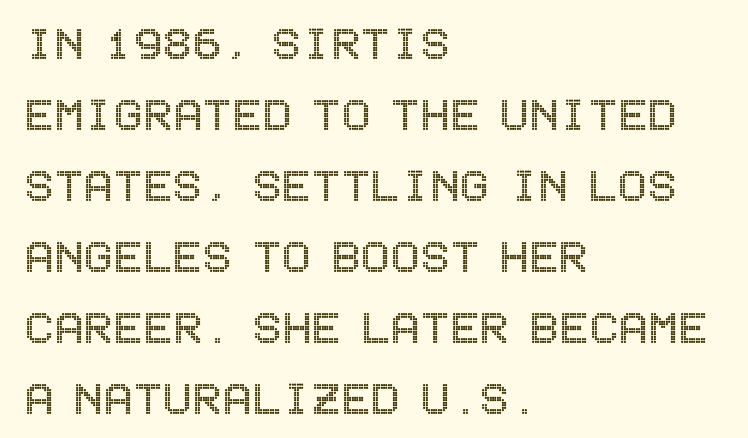
Q: Is the text italic (slanted)? A: No, it is upright.
Q: Is the text underlined? A: No.
Q: How is the paragraph aligned? A: Left-aligned.
Q: Is the spacing between letters normal or unusually wide? A: Normal.
Q: Is the spacing between lines tight, normal or loose? A: Normal.
Q: Width (condensed, normal, or wide)? A: Condensed.
Q: x-height? A: Large.
